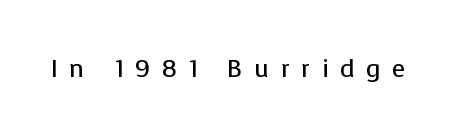
Q: Is the text bold? A: No.
Q: Is the text italic (slanted)? A: No, it is upright.
Q: Is the text underlined? A: No.
Q: Is the spacing between letters normal or unusually wide? A: Unusually wide.
